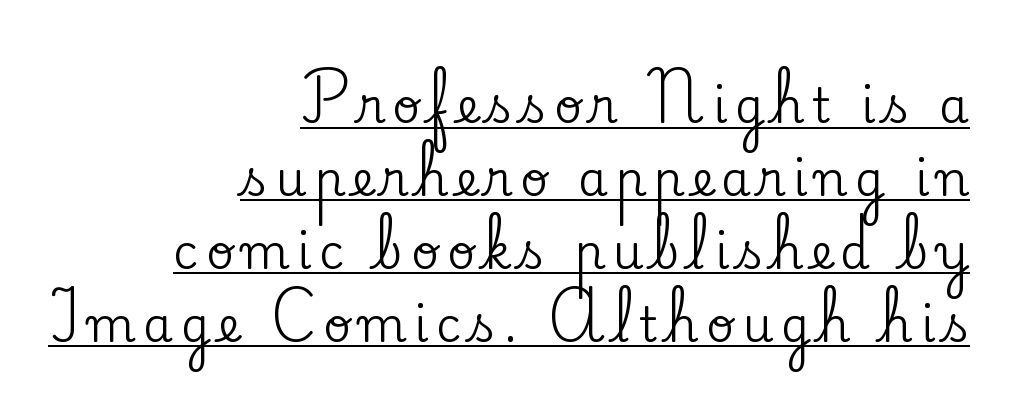
The image shows 48 px serif type, upright; set right-aligned, normal line spacing (1.52x), underlined; low stroke contrast and a small x-height.
